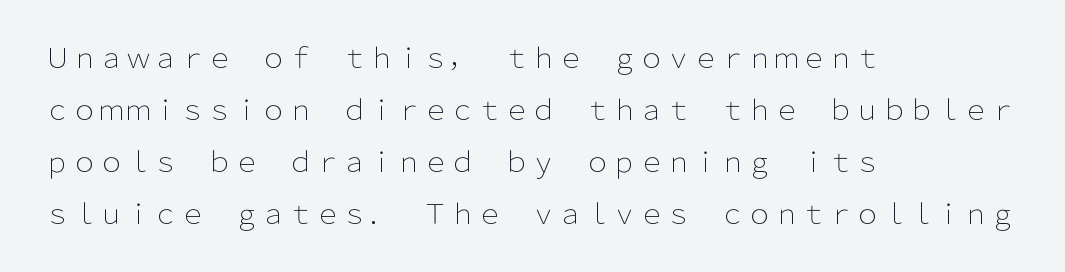
The image shows 27 px text type, upright; set left-aligned, loose line spacing (1.92x), normal letter spacing, not underlined.
